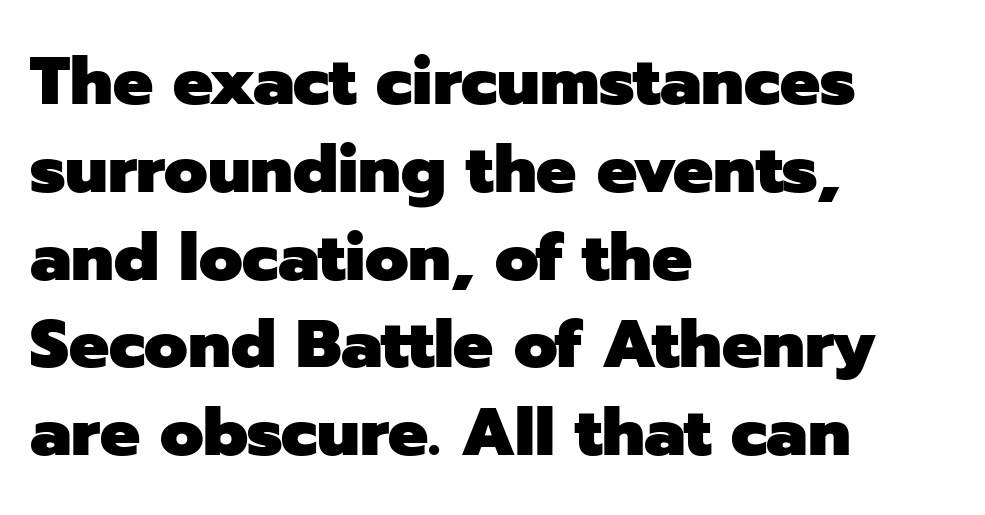
The image shows 67 px heavy sans-serif type, upright; set left-aligned, normal line spacing (1.31x), normal letter spacing, not underlined; low stroke contrast and a medium x-height.
